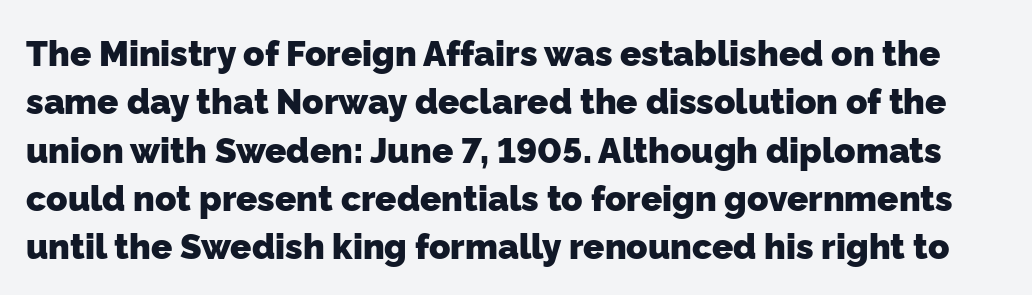
The image shows 35 px heavy sans-serif type; set normal line spacing (1.38x), normal letter spacing, not underlined; low stroke contrast and a medium x-height.
